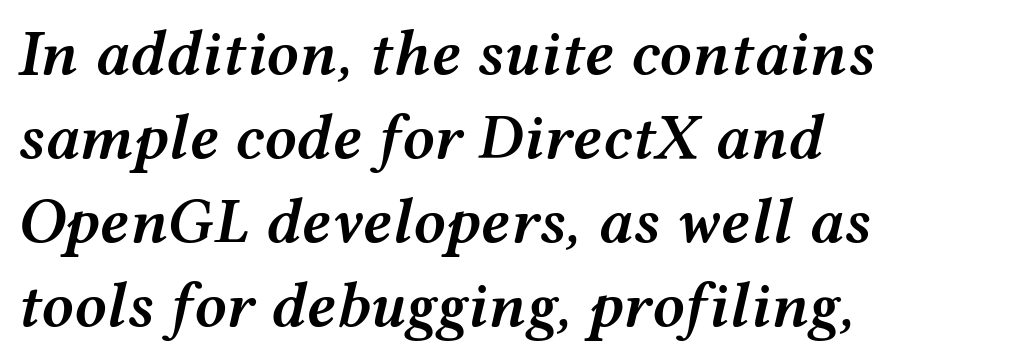
The image shows 64 px semibold, wide type, italic (leaning right); set left-aligned, normal line spacing (1.31x), normal letter spacing, not underlined; medium stroke contrast and a medium x-height.
